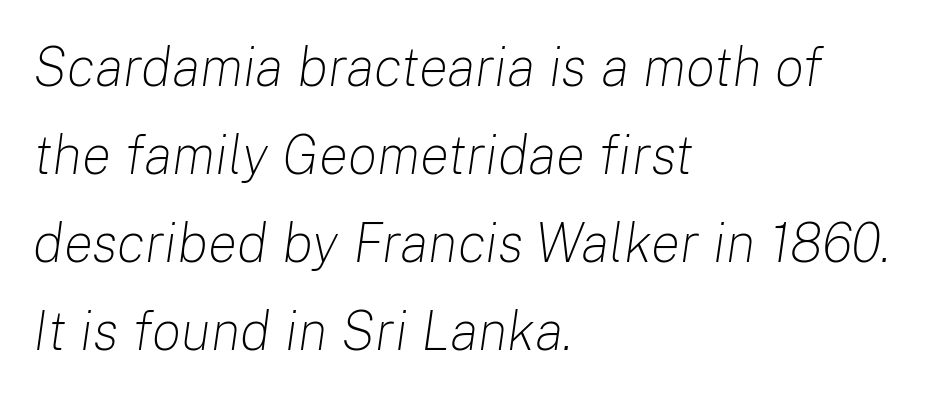
{"italic": "yes", "lean": "right", "slant_degrees": 8, "bold": "no", "weight": "light", "width": "normal", "stroke_contrast": "low", "x_height": "medium", "monospaced": "no", "underline": "no", "align": "left", "line_spacing": "normal", "line_spacing_ratio": 1.6, "letter_spacing": "normal", "letter_spacing_em": 0.0, "glyph_px": 55}
